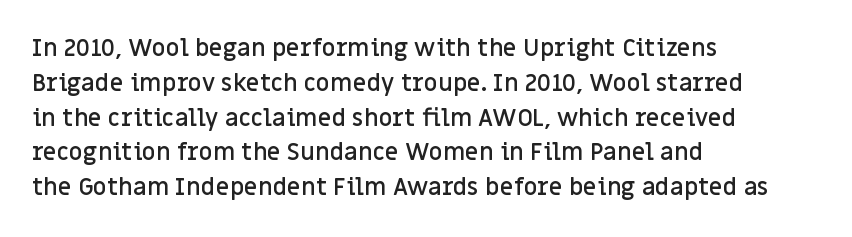
The image shows 24 px text type, upright; set left-aligned, normal line spacing (1.45x), normal letter spacing, not underlined.
